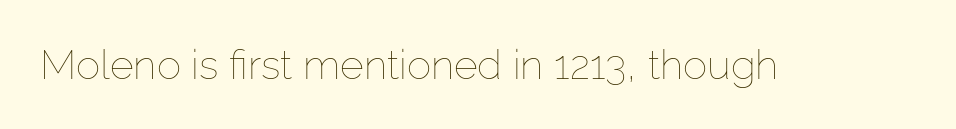
Note the varied advance widths — an 'i' is clearly narrower than an 'm'. No extra ink here — the face is not bold. This rendering leaves character spacing at its baseline value. Italic: no, the glyphs are upright roman. Bare-footed words on every line.
